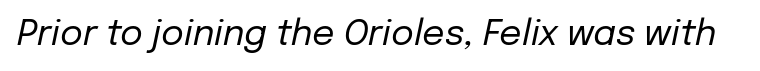
Q: Is the text bold? A: No.
Q: Is the text italic (slanted)? A: Yes, it leans right by about 12 degrees.
Q: Is the text underlined? A: No.
Q: Is the spacing between letters normal or unusually wide? A: Normal.
Q: Width (condensed, normal, or wide)? A: Normal.
Q: Stroke contrast? A: Low.
Q: x-height? A: Medium.
Q: Monospaced? A: No.
